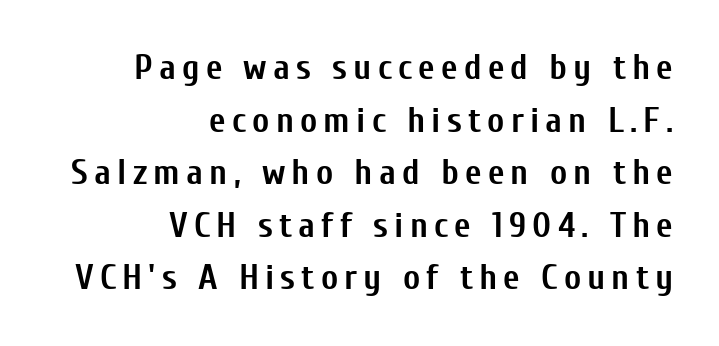
{"serif": "no", "italic": "no", "bold": "yes", "weight": "semibold", "width": "condensed", "stroke_contrast": "low", "x_height": "medium", "monospaced": "no", "underline": "no", "align": "right", "line_spacing": "normal", "line_spacing_ratio": 1.46, "glyph_px": 36}
